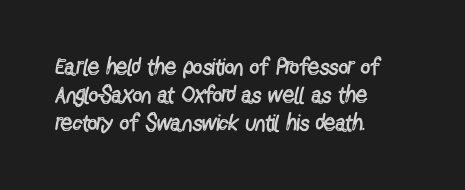
Q: Is the text bold? A: No.
Q: Is the text underlined? A: No.
Q: How is the paragraph aligned? A: Left-aligned.
Q: Is the spacing between letters normal or unusually wide? A: Normal.
